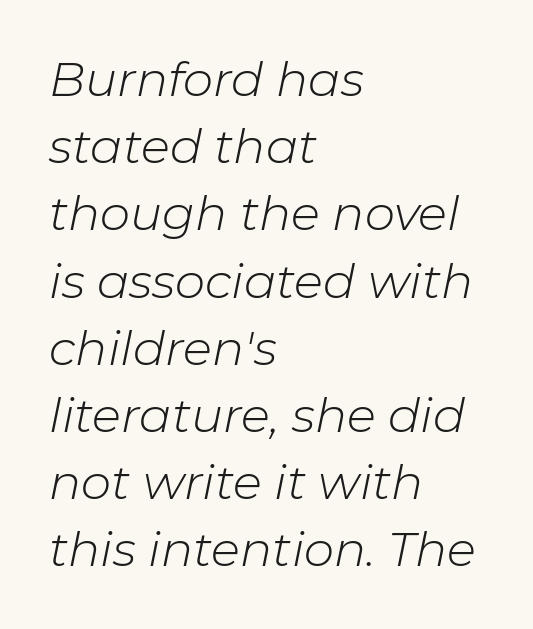
The image shows 48 px light type, italic (leaning right); set left-aligned, normal line spacing (1.4x), normal letter spacing, not underlined; low stroke contrast and a medium x-height.
